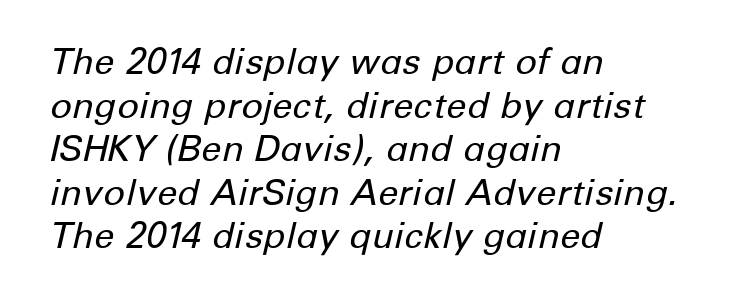
The image shows 36 px regular-weight type, italic (leaning right); set left-aligned, line spacing 1.21x, normal letter spacing, not underlined; low stroke contrast and a medium x-height.
